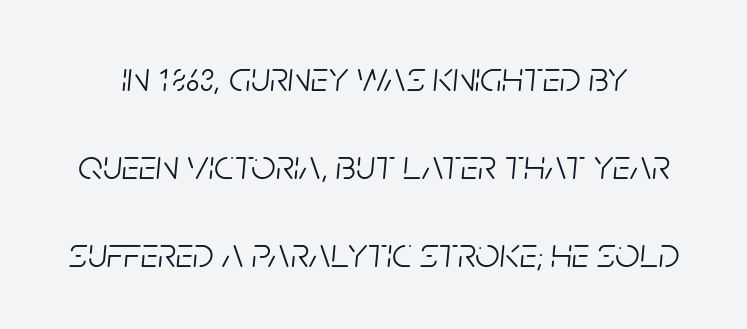
The image shows 43 px light, condensed type, italic (leaning right); set loose line spacing (2.05x), normal letter spacing, not underlined; low stroke contrast and a large x-height.
